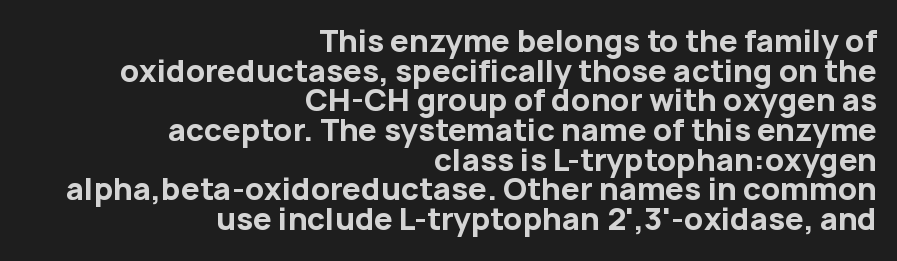
{"serif": "no", "italic": "no", "bold": "yes", "weight": "bold", "width": "normal", "stroke_contrast": "low", "x_height": "medium", "monospaced": "no", "underline": "no", "align": "right", "line_spacing": "tight", "line_spacing_ratio": 0.99, "letter_spacing": "normal", "letter_spacing_em": 0.0, "glyph_px": 30}
